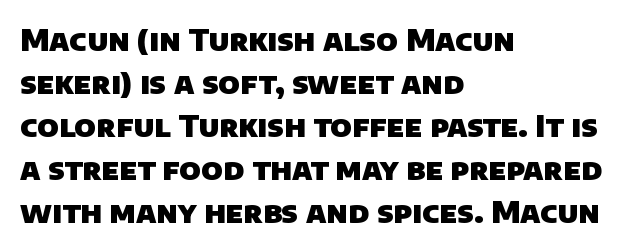
{"serif": "no", "bold": "yes", "weight": "heavy", "width": "normal", "stroke_contrast": "low", "x_height": "large", "monospaced": "no", "underline": "no", "align": "left", "line_spacing": "normal", "line_spacing_ratio": 1.43, "letter_spacing": "normal", "letter_spacing_em": 0.0, "glyph_px": 30}
